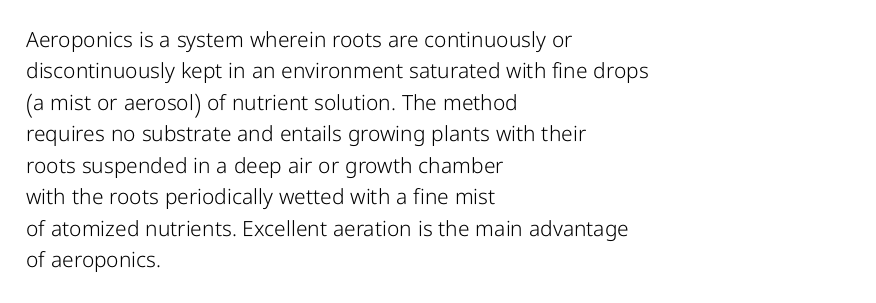
Q: Is the text bold? A: No.
Q: Is the text italic (slanted)? A: No, it is upright.
Q: Is the text underlined? A: No.
Q: How is the paragraph aligned? A: Left-aligned.
Q: Is the spacing between letters normal or unusually wide? A: Normal.
Q: Is the spacing between lines tight, normal or loose? A: Normal.
